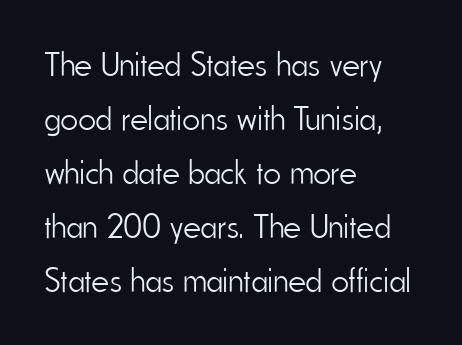
What stands out about the letter spacing? Nothing — it is the standard amount. Quick note: interline space is typical. The rendering uses natural spacing where letterforms have individual widths. Stems here are at most as thick as an everyday book face. Does the type have serifs? No, each stem ends abruptly. The letters stand upright; this is a roman face.
